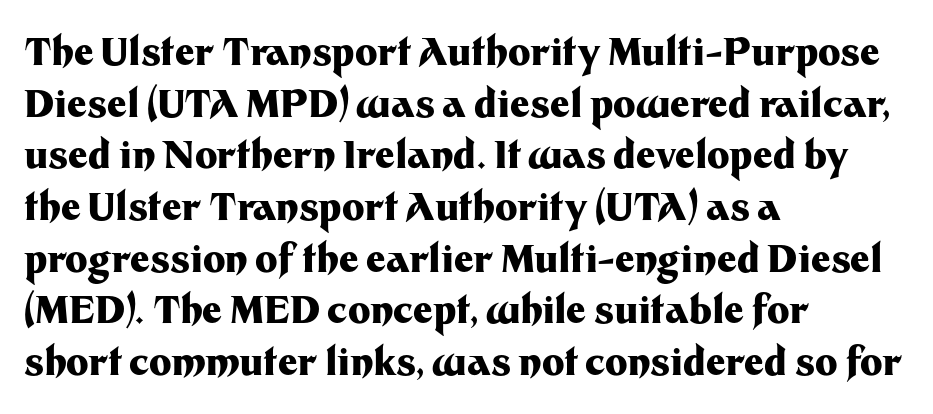
Q: Is the text bold? A: Yes.
Q: Is the text italic (slanted)? A: No, it is upright.
Q: Is the typeface a serif or a sans-serif typeface? A: Sans-serif.
Q: Is the text underlined? A: No.
Q: How is the paragraph aligned? A: Left-aligned.
Q: Is the spacing between letters normal or unusually wide? A: Normal.
Q: Is the spacing between lines tight, normal or loose? A: Normal.
Q: Width (condensed, normal, or wide)? A: Normal.
Q: Stroke contrast? A: Medium.
Q: x-height? A: Medium.
Q: Monospaced? A: No.
